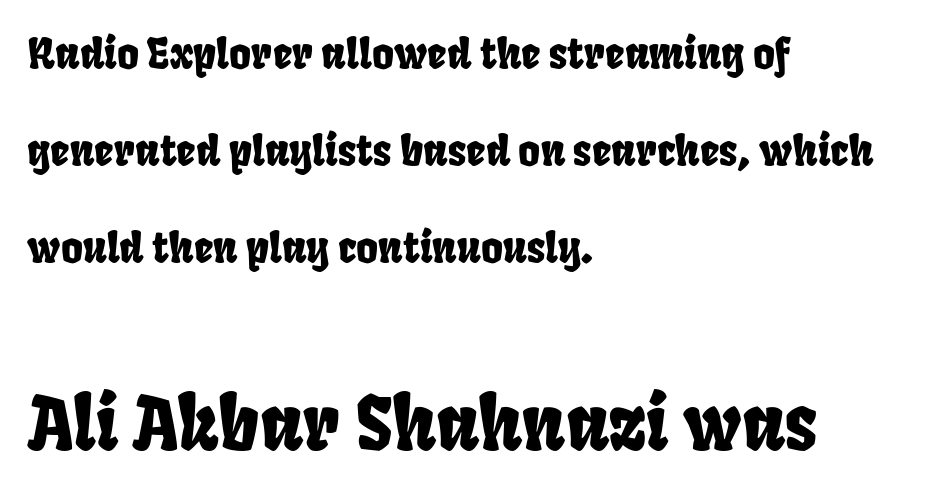
Block two is the big one; block one sits smaller above it. Underlining? Definitely not there. You could not count columns in this text — the font is proportionally spaced. Stroke terminals: plain, sans-serif.
